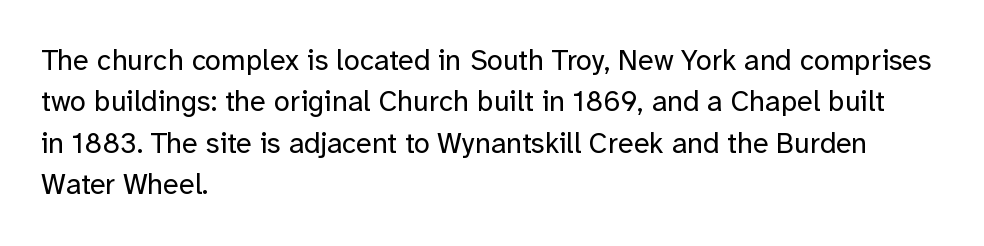
You can tell it's not italic because the verticals are truly vertical. The face used here is rendered with its standard letterfit. This rendering uses left alignment, leaving the right contour irregular. The space beneath each line is pristine and unruled.
